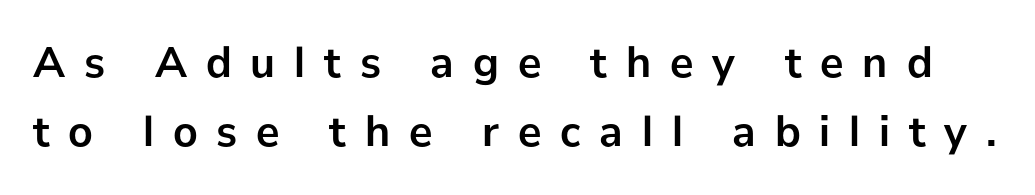
{"serif": "no", "italic": "no", "bold": "yes", "weight": "semibold", "width": "normal", "stroke_contrast": "low", "x_height": "medium", "monospaced": "no", "underline": "no", "line_spacing": "normal", "line_spacing_ratio": 1.56, "letter_spacing": "wide", "letter_spacing_em": 0.43, "glyph_px": 44}
